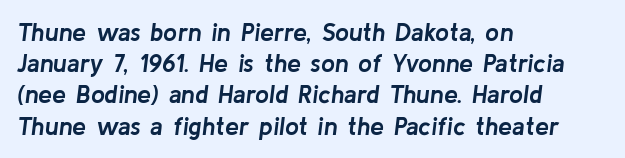
Q: Is the text bold? A: Yes.
Q: Is the text italic (slanted)? A: Yes, it leans right by about 8 degrees.
Q: Is the text underlined? A: No.
Q: How is the paragraph aligned? A: Left-aligned.
Q: Is the spacing between letters normal or unusually wide? A: Normal.
Q: Is the spacing between lines tight, normal or loose? A: Normal.
